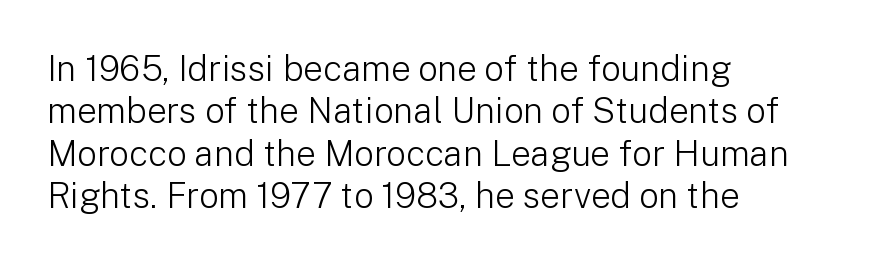
The image shows 35 px light sans-serif type, upright; set left-aligned, line spacing 1.21x, normal letter spacing, not underlined; low stroke contrast and a medium x-height.
